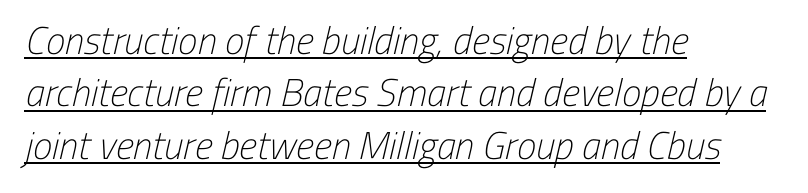
The image shows 39 px light, condensed sans-serif type; set left-aligned, normal line spacing (1.34x), normal letter spacing, underlined; low stroke contrast and a medium x-height.
